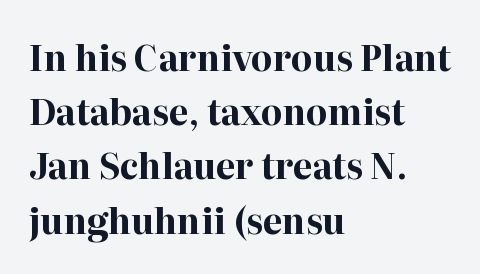
The horizontal fit of the characters is conventional and even. Varying glyph widths throughout — classic text-font behaviour. Unmarked baselines from the first word to the last. What weight is shown? A full bold with thick strokes. Small tapered or slab feet sit at the stroke ends, so this counts as serif. Is there any slant? The stems are plumb.
